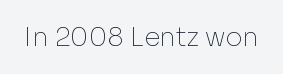
{"italic": "no", "bold": "no", "underline": "no", "letter_spacing": "normal", "letter_spacing_em": 0.0, "glyph_px": 26}
